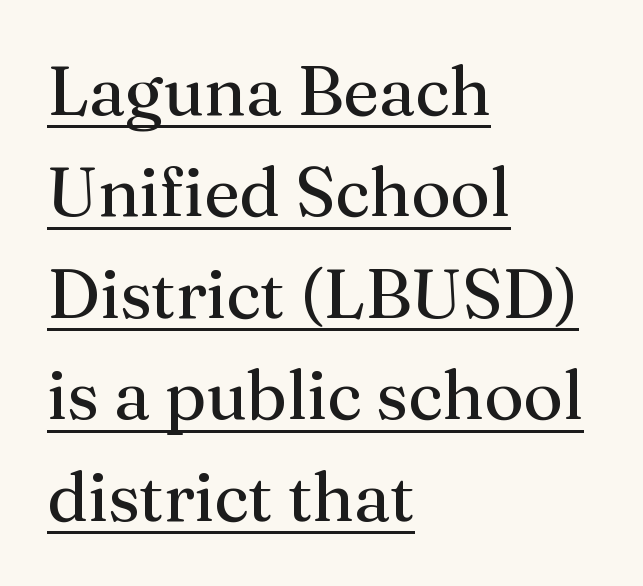
{"serif": "yes", "italic": "no", "bold": "no", "weight": "regular", "width": "normal", "stroke_contrast": "medium", "x_height": "medium", "monospaced": "no", "underline": "yes", "align": "left", "line_spacing": "normal", "line_spacing_ratio": 1.47, "letter_spacing": "normal", "letter_spacing_em": 0.0, "glyph_px": 69}
